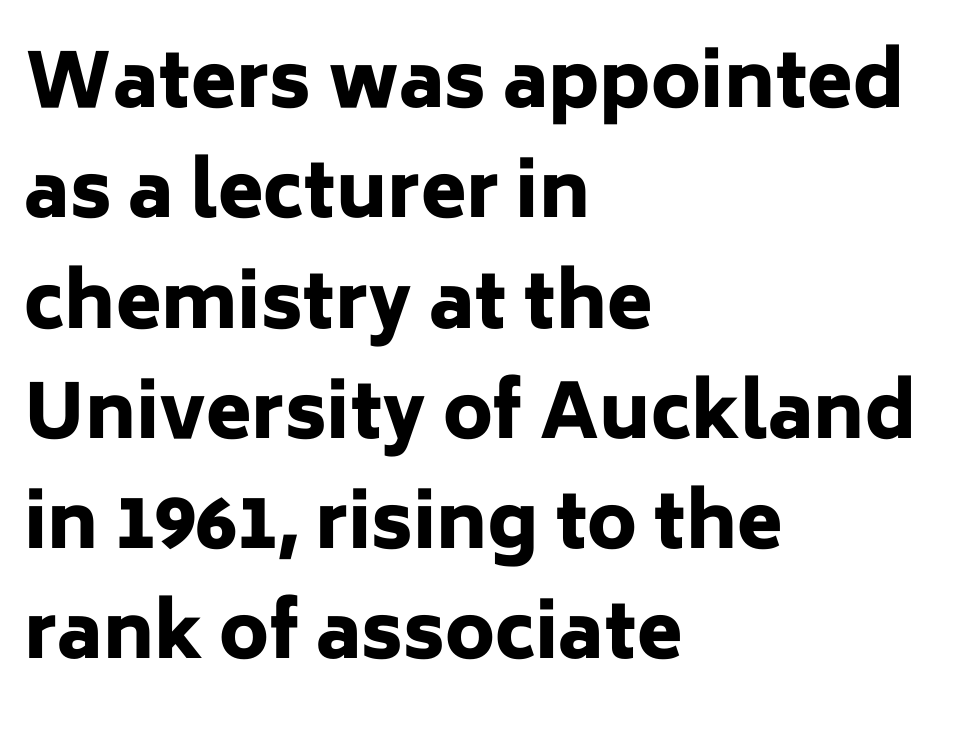
{"serif": "no", "italic": "no", "bold": "yes", "weight": "heavy", "width": "normal", "stroke_contrast": "low", "x_height": "medium", "monospaced": "no", "underline": "no", "align": "left", "line_spacing": "normal", "line_spacing_ratio": 1.49, "letter_spacing": "normal", "letter_spacing_em": 0.0, "glyph_px": 74}
